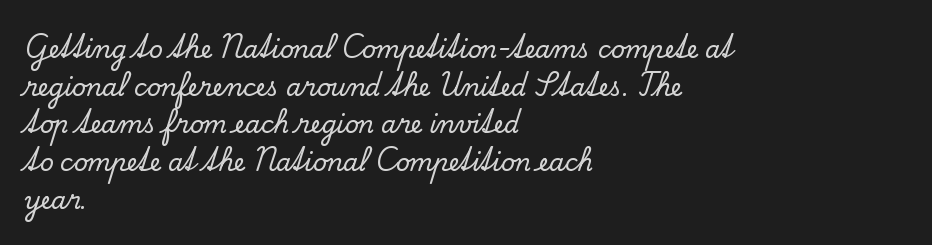
Students, observe: this is what conventionally led text looks like. Horizontally, the lines are justified to the leading edge only. The type is set solid horizontally, with unmodified tracking. The baseline area is clear.
